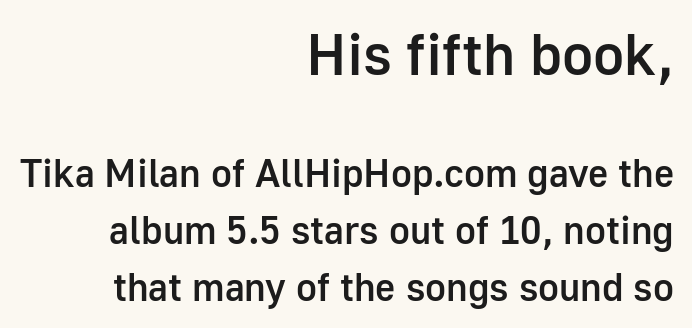
The image shows 58 px semibold sans-serif type, upright; set right-aligned, normal line spacing (1.45x), normal letter spacing, not underlined; the first (top) block is 1.49x larger; low stroke contrast and a medium x-height.
